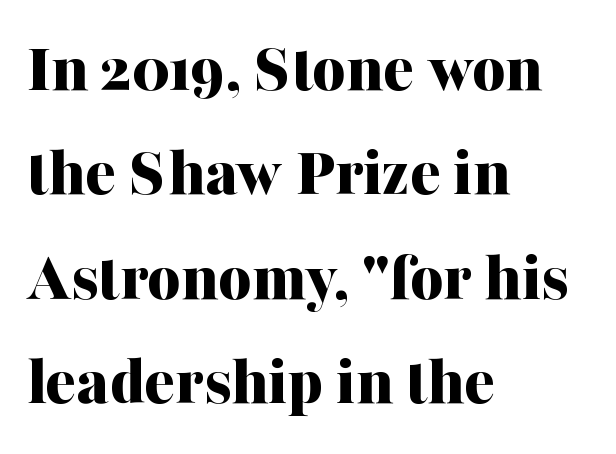
Q: Is the text bold? A: Yes.
Q: Is the text italic (slanted)? A: No, it is upright.
Q: Is the typeface a serif or a sans-serif typeface? A: Serif.
Q: Is the text underlined? A: No.
Q: How is the paragraph aligned? A: Left-aligned.
Q: Is the spacing between letters normal or unusually wide? A: Normal.
Q: Is the spacing between lines tight, normal or loose? A: Normal.
Q: Width (condensed, normal, or wide)? A: Normal.
Q: Stroke contrast? A: Medium.
Q: x-height? A: Medium.
Q: Monospaced? A: No.
